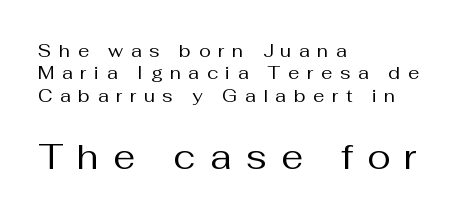
{"serif": "no", "italic": "no", "bold": "no", "weight": "regular", "width": "normal", "stroke_contrast": "medium", "x_height": "medium", "monospaced": "no", "underline": "no", "align": "left", "line_spacing_ratio": 1.24, "letter_spacing": "wide", "letter_spacing_em": 0.41, "larger_block": "second", "size_ratio": 1.94, "glyph_px": 35}
